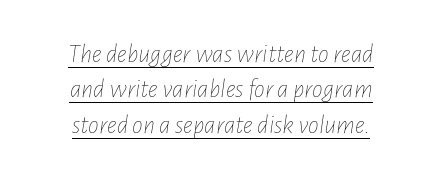
In CSS terms this would be text-align: center. Compared with a typical body face, this is equally light or lighter still. If you measured baseline to baseline, you'd find a middling distance. The tracking reads as untouched default to a designer's eye. In terms of posture, this sample is oblique.
